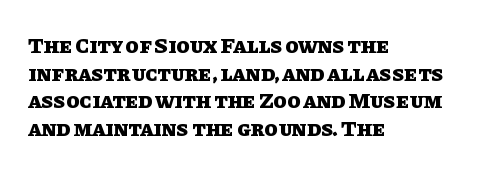
{"italic": "no", "bold": "yes", "underline": "no", "align": "left", "line_spacing": "normal", "line_spacing_ratio": 1.26, "letter_spacing": "normal", "letter_spacing_em": 0.0, "glyph_px": 22}
